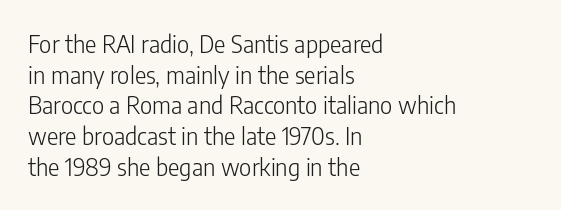
Q: Is the text bold? A: No.
Q: Is the text italic (slanted)? A: No, it is upright.
Q: Is the text underlined? A: No.
Q: How is the paragraph aligned? A: Left-aligned.
Q: Is the spacing between letters normal or unusually wide? A: Normal.
Q: Is the spacing between lines tight, normal or loose? A: Normal.
